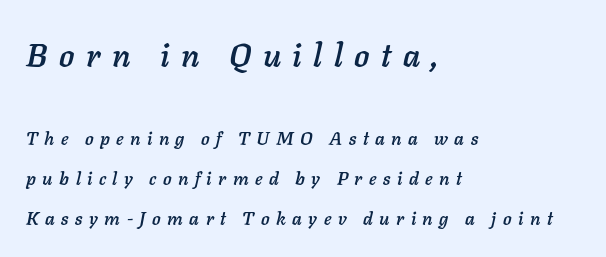
Typesetter's note — upper block bumped up in size, lower block left smaller. Rule under the text: the space is simply empty. Looking at the ascenders, they clearly lean. The paragraph shown leans on its left margin. Rows of type keep a wide berth in the vertical direction. The letters advance in unequal steps, a hallmark of proportional type.
